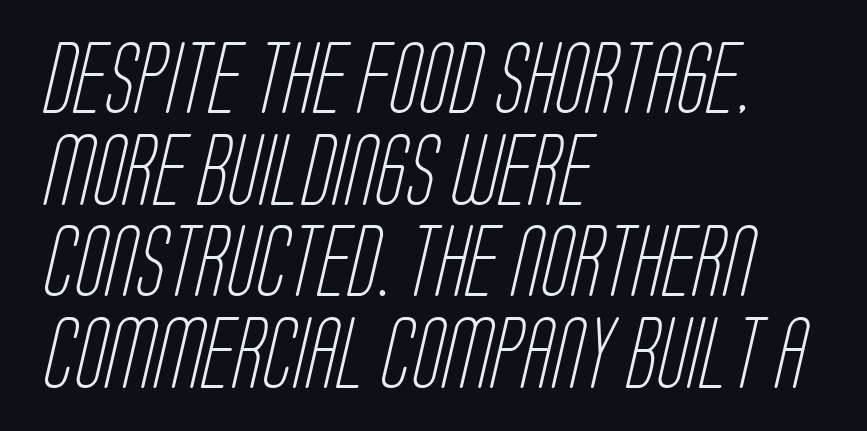
{"serif": "no", "bold": "no", "weight": "light", "width": "condensed", "stroke_contrast": "low", "x_height": "large", "monospaced": "no", "underline": "no", "align": "left", "line_spacing": "normal", "line_spacing_ratio": 1.29, "letter_spacing": "normal", "letter_spacing_em": 0.0, "glyph_px": 71}
